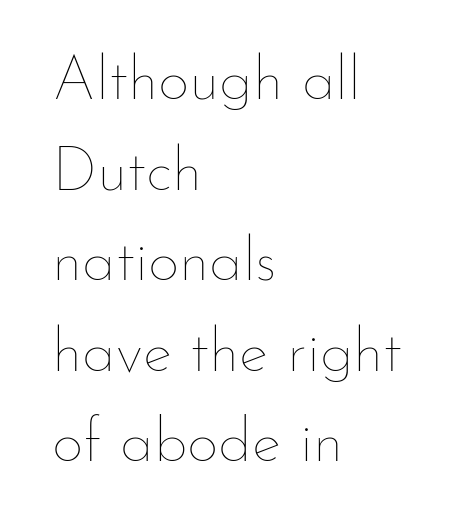
The image shows 62 px thin type, upright; set left-aligned, normal line spacing (1.46x), normal letter spacing, not underlined; low stroke contrast and a small x-height.
